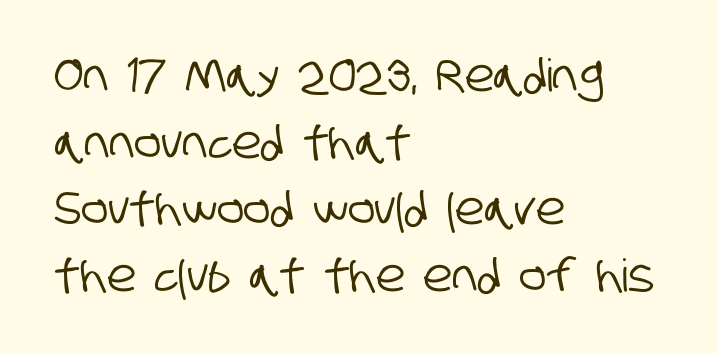
{"serif": "no", "width": "condensed", "stroke_contrast": "low", "x_height": "large", "monospaced": "no", "underline": "no", "align": "left", "line_spacing": "normal", "line_spacing_ratio": 1.48, "letter_spacing": "normal", "letter_spacing_em": 0.0, "glyph_px": 45}
